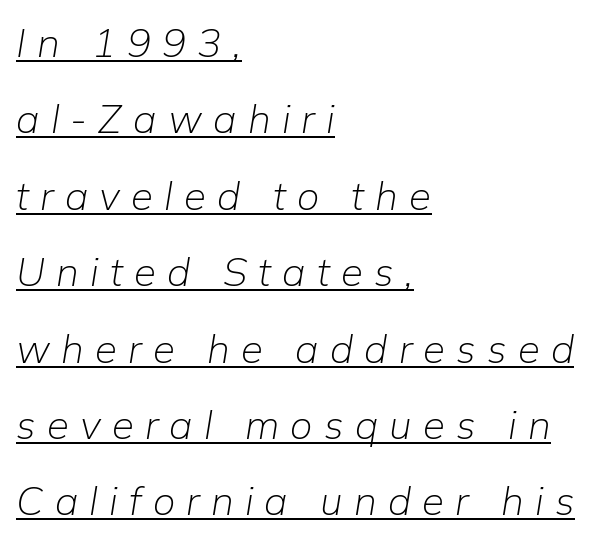
{"italic": "yes", "lean": "right", "slant_degrees": 9, "bold": "no", "weight": "light", "width": "normal", "stroke_contrast": "low", "x_height": "medium", "monospaced": "no", "underline": "yes", "align": "left", "line_spacing": "loose", "line_spacing_ratio": 1.91, "letter_spacing": "wide", "letter_spacing_em": 0.28, "glyph_px": 40}
